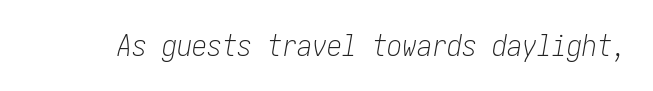
{"italic": "yes", "lean": "right", "slant_degrees": 10, "bold": "no", "weight": "light", "width": "condensed", "stroke_contrast": "low", "x_height": "medium", "underline": "no", "letter_spacing": "normal", "letter_spacing_em": 0.0, "glyph_px": 30}
